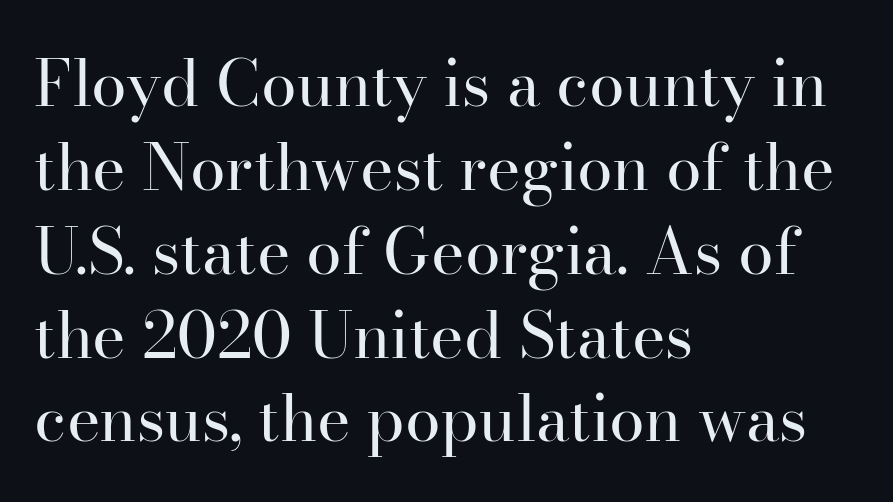
The passage shown stacks its lines at a standard gap. Line starts are locked; line ends wander. The type family on display is of the serif kind. Students, note that the glyphs here touch the page at normal intervals. The passage shown is not bold in any degree. Is there any slant? The stems are plumb.
